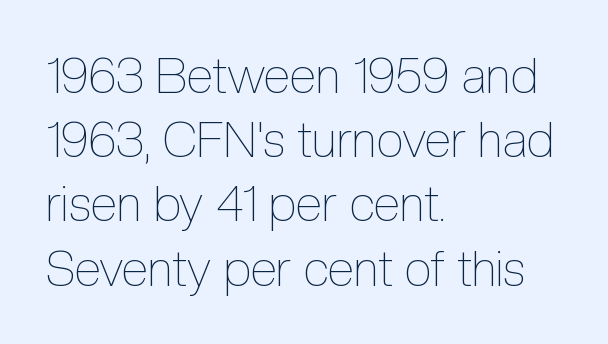
{"italic": "no", "bold": "no", "weight": "thin", "width": "condensed", "x_height": "medium", "monospaced": "no", "underline": "no", "align": "left", "line_spacing": "normal", "line_spacing_ratio": 1.31, "letter_spacing": "normal", "letter_spacing_em": 0.0, "glyph_px": 49}
